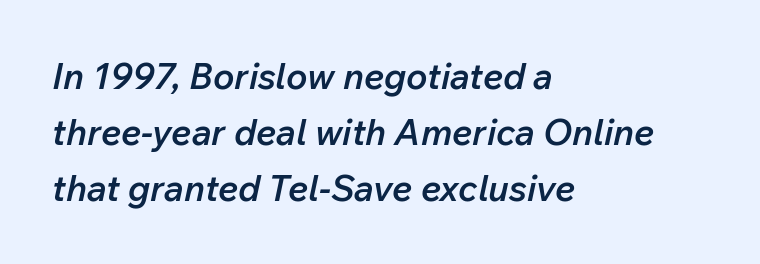
The text carries the slant typical of an italic or oblique font. The text block is weighted toward the left margin, trailing off unevenly rightward. Look at the stroke-to-counter ratio: somewhat heavy, a semibold. Varying glyph widths throughout — classic text-font behaviour. Summary of vertical rhythm: regular, with standard interline spacing.
